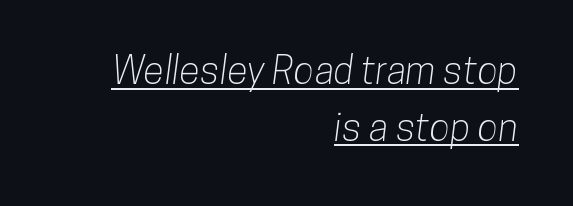
The face used here is rendered with its standard letterfit. Unlike a traditional serif, this face leaves its strokes unadorned. Each new line begins a customary step beneath the previous one. The setting favours the right margin, as signatures and pull-quotes sometimes do. The face used here appears with an underline applied.
